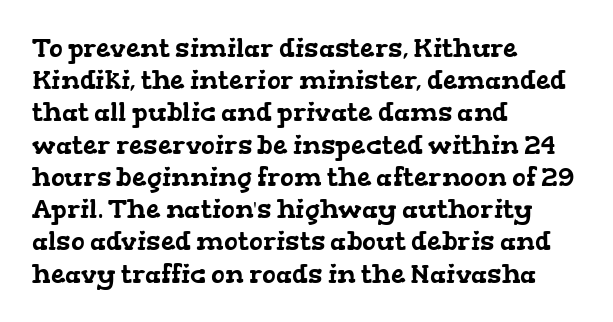
The image shows 26 px text type; set left-aligned, line spacing 1.24x, normal letter spacing, not underlined.
